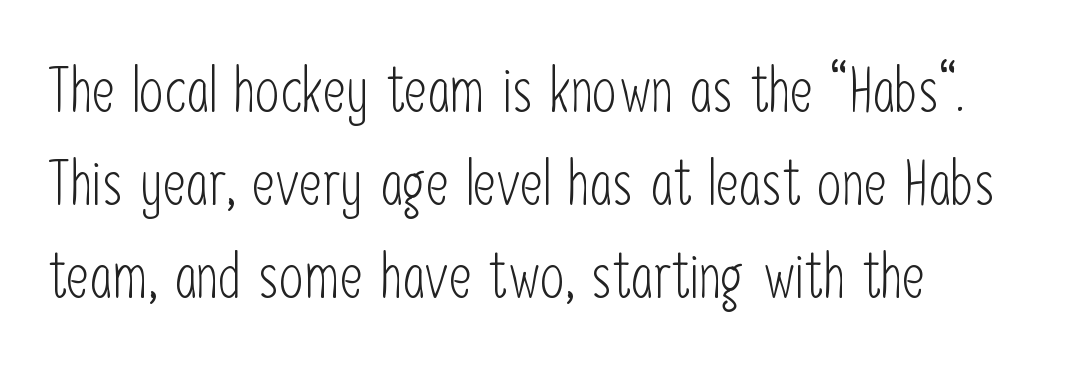
The image shows 62 px light, condensed sans-serif type, upright; set left-aligned, normal line spacing (1.5x), normal letter spacing, not underlined; low stroke contrast and a medium x-height.
